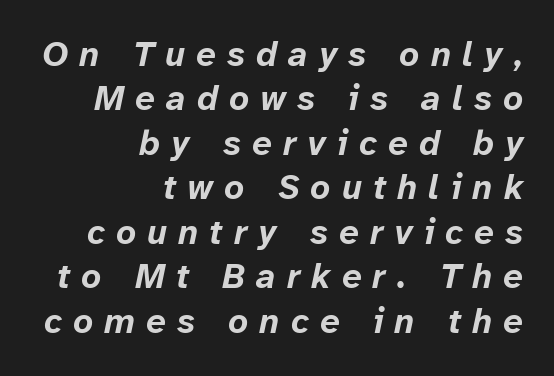
The image shows 35 px bold type, italic (leaning right); set right-aligned, normal line spacing (1.27x), unusually wide letter spacing (+0.32 em), not underlined; low stroke contrast and a medium x-height.
